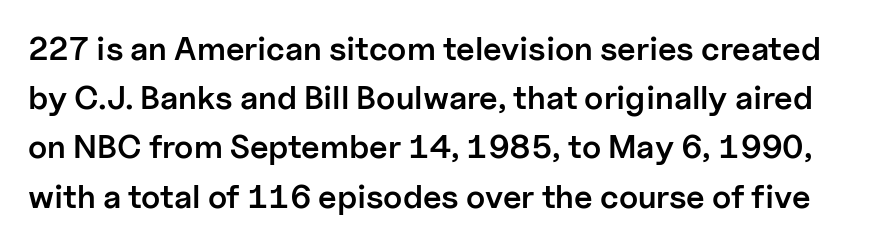
Every character sits straight up, as roman type does. This sample uses a sans-serif face. This sample has the flowing, uneven cadence of proportional lettering. Is the letter spacing exaggerated? No — it looks like the ordinary default. A fair bit of extra ink — the face is semibold, not bold.
